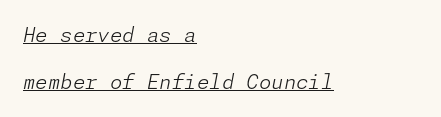
The image shows 20 px text type, italic (leaning right); set left-aligned, loose line spacing (2.36x), normal letter spacing, underlined.
